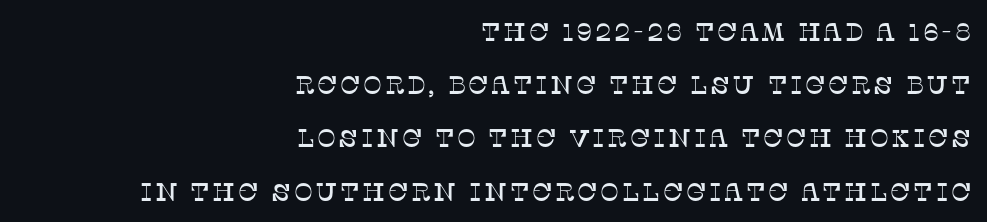
The image shows 25 px text type, upright; set right-aligned, loose line spacing (2.13x), not underlined.
